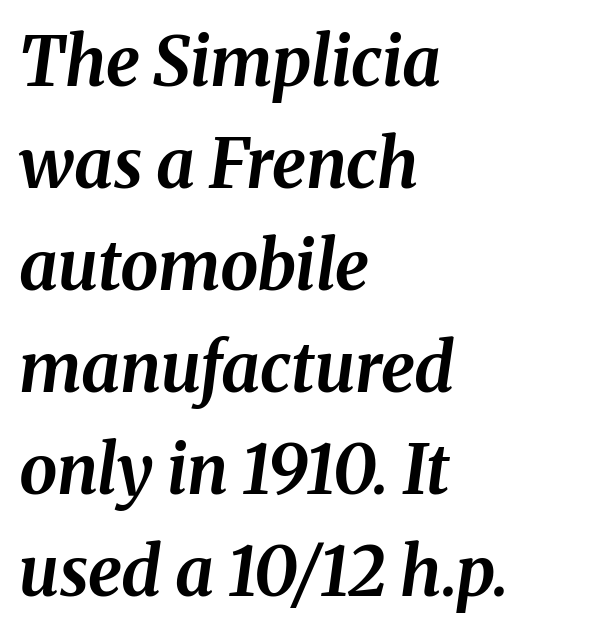
{"italic": "yes", "lean": "right", "slant_degrees": 8, "bold": "yes", "weight": "bold", "width": "normal", "stroke_contrast": "medium", "x_height": "medium", "monospaced": "no", "underline": "no", "align": "left", "line_spacing": "normal", "line_spacing_ratio": 1.5, "letter_spacing": "normal", "letter_spacing_em": 0.0, "glyph_px": 68}
